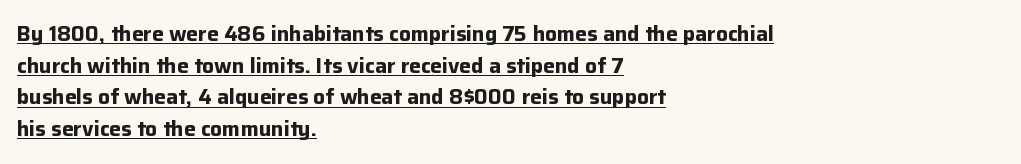
Every letter is thick-stroked: bold, no question. A typesetter would call this zero additional tracking. The lettering is marked with a stroke running underneath it. These lines stack with their left ends in a neat column. It's the straight-up-and-down kind of type.
